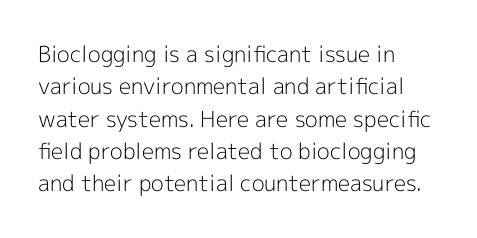
Does extra space separate the letters? No, they use regular spacing. Compared with a typical body face, this is equally light or lighter still. Casual observation: everything's shoved over to the left. This sample keeps an unexceptional amount of space between lines.
